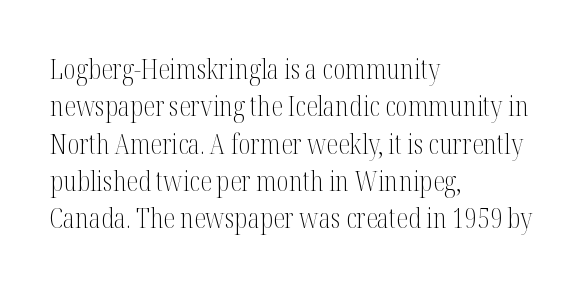
The image shows 27 px text type, upright; set left-aligned, normal line spacing (1.38x), normal letter spacing, not underlined.
